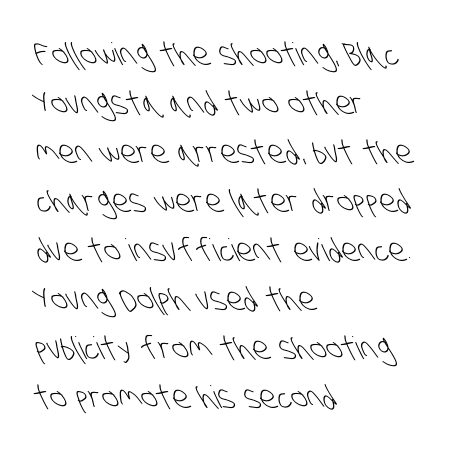
{"serif": "no", "bold": "no", "weight": "light", "width": "condensed", "stroke_contrast": "low", "x_height": "large", "monospaced": "no", "underline": "no", "align": "left", "line_spacing": "normal", "line_spacing_ratio": 1.58, "letter_spacing": "normal", "letter_spacing_em": 0.0, "glyph_px": 31}
